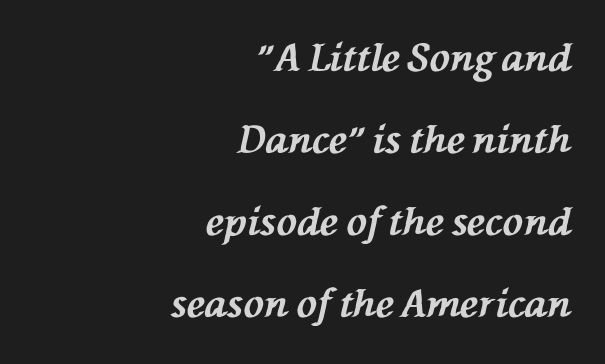
{"italic": "yes", "lean": "left", "slant_degrees": 76, "bold": "yes", "weight": "bold", "width": "normal", "stroke_contrast": "medium", "x_height": "medium", "monospaced": "no", "underline": "no", "align": "right", "line_spacing": "loose", "line_spacing_ratio": 2.16, "letter_spacing": "normal", "letter_spacing_em": 0.0, "glyph_px": 38}
